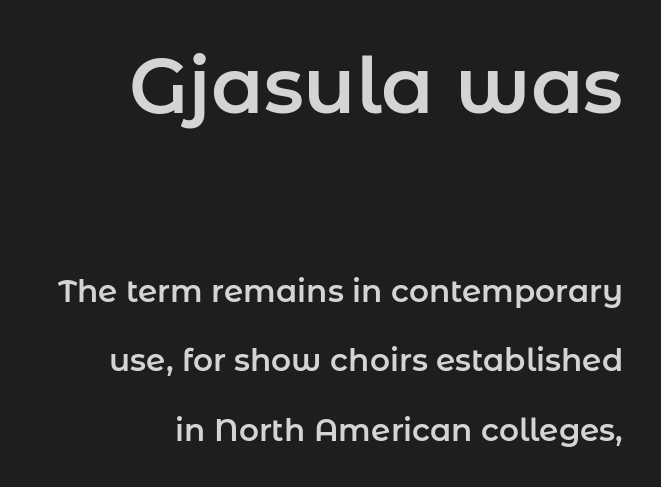
This sample uses plain, unmodified letter spacing. A typesetter would call this proportional, since set widths differ per character. A typesetter would call this leading open, well beyond the default. The foot of each line stays bare and open.
